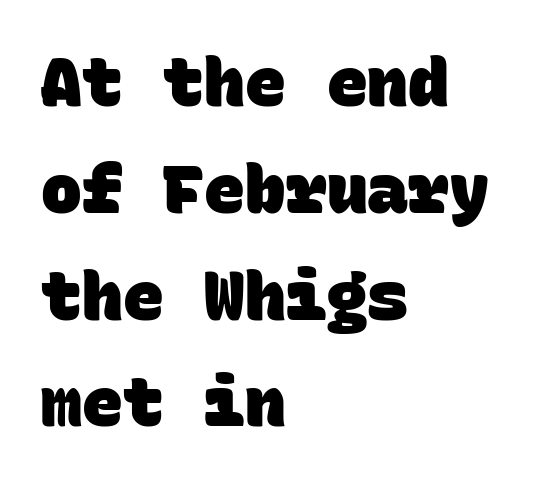
{"serif": "no", "bold": "yes", "weight": "heavy", "width": "normal", "stroke_contrast": "low", "x_height": "large", "monospaced": "yes", "underline": "no", "align": "left", "line_spacing": "normal", "line_spacing_ratio": 1.57, "letter_spacing": "normal", "letter_spacing_em": 0.0, "glyph_px": 68}
